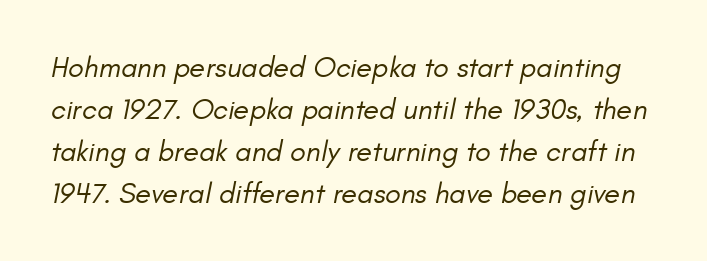
Q: Is the text bold? A: No.
Q: Is the text italic (slanted)? A: Yes, it leans right by about 11 degrees.
Q: Is the text underlined? A: No.
Q: Is the spacing between letters normal or unusually wide? A: Normal.
Q: Is the spacing between lines tight, normal or loose? A: Normal.
Q: Width (condensed, normal, or wide)? A: Normal.
Q: Stroke contrast? A: Low.
Q: x-height? A: Small.
Q: Monospaced? A: No.
